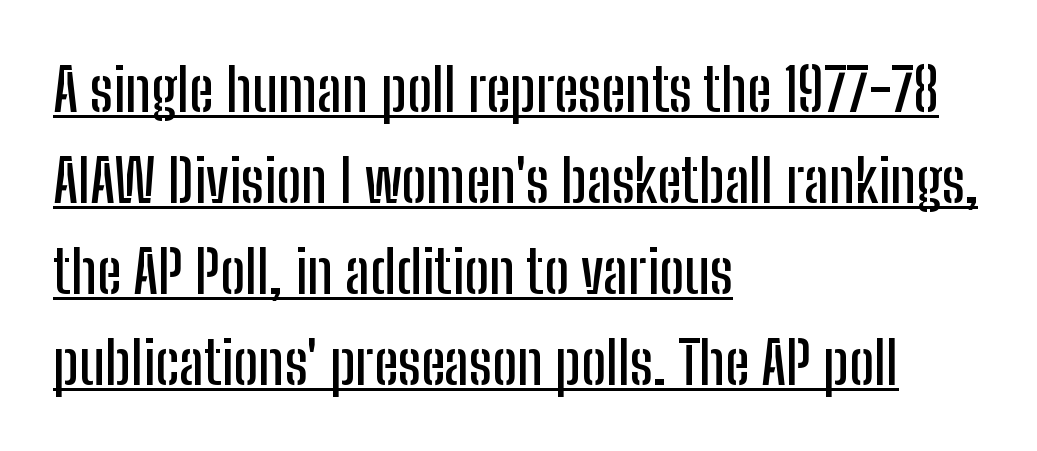
Spacing between characters is what you'd get straight out of the box. A typesetter would call this proportional, since set widths differ per character. This block has exactly the height ordinary leading produces. A typesetter would label this face a sans. Like a heading marked for emphasis, these lines bear an underscore. Unlike italic type, these characters show no tilt at all.
